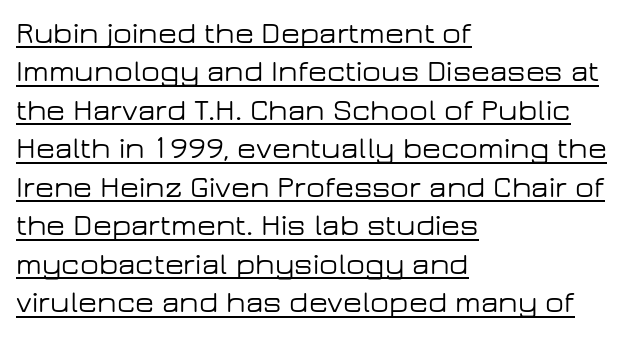
The image shows 31 px wide sans-serif type, upright; set left-aligned, line spacing 1.24x, normal letter spacing, underlined; low stroke contrast and a medium x-height.
